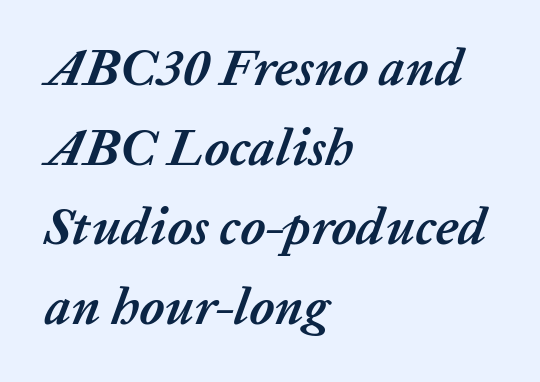
Q: Is the text bold? A: Yes.
Q: Is the text italic (slanted)? A: Yes, it leans right by about 20 degrees.
Q: Is the text underlined? A: No.
Q: How is the paragraph aligned? A: Left-aligned.
Q: Is the spacing between letters normal or unusually wide? A: Normal.
Q: Is the spacing between lines tight, normal or loose? A: Normal.
Q: Width (condensed, normal, or wide)? A: Normal.
Q: Stroke contrast? A: Low.
Q: x-height? A: Medium.
Q: Monospaced? A: No.
